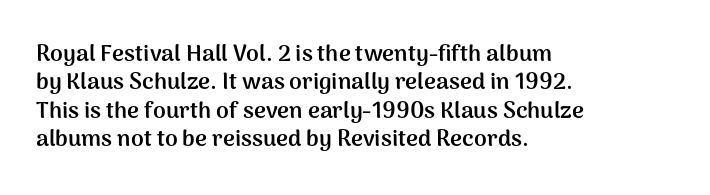
Q: Is the text bold? A: Yes.
Q: Is the text italic (slanted)? A: No, it is upright.
Q: Is the text underlined? A: No.
Q: How is the paragraph aligned? A: Left-aligned.
Q: Is the spacing between letters normal or unusually wide? A: Normal.
